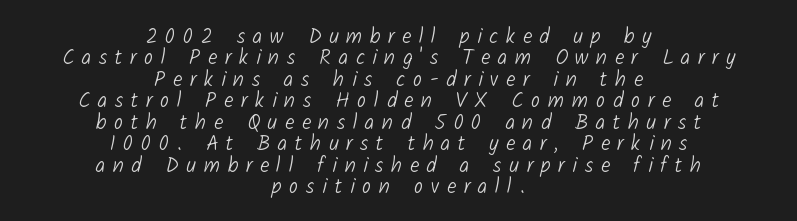
{"bold": "no", "underline": "no", "align": "center", "line_spacing": "tight", "line_spacing_ratio": 1.02, "letter_spacing": "wide", "letter_spacing_em": 0.36, "glyph_px": 21}
